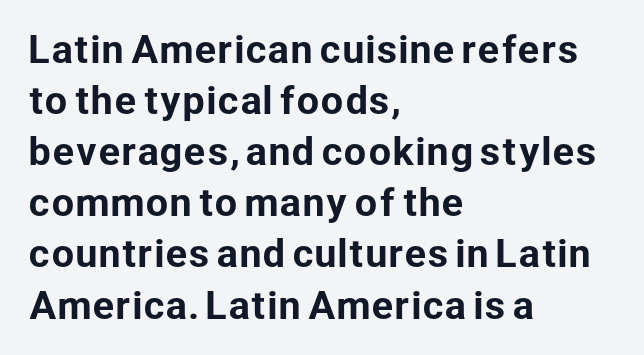
Q: Is the text italic (slanted)? A: No, it is upright.
Q: Is the typeface a serif or a sans-serif typeface? A: Sans-serif.
Q: Is the text underlined? A: No.
Q: How is the paragraph aligned? A: Left-aligned.
Q: Is the spacing between letters normal or unusually wide? A: Normal.
Q: Is the spacing between lines tight, normal or loose? A: Normal.
Q: Width (condensed, normal, or wide)? A: Normal.
Q: Stroke contrast? A: Low.
Q: x-height? A: Medium.
Q: Monospaced? A: No.
